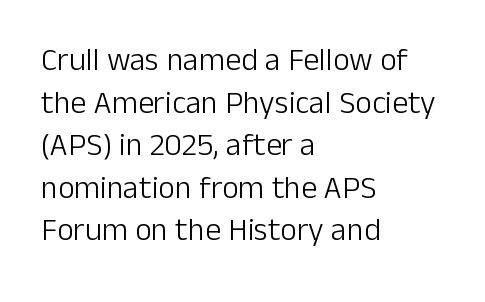
{"serif": "no", "italic": "no", "bold": "no", "weight": "light", "width": "normal", "stroke_contrast": "low", "x_height": "medium", "monospaced": "no", "underline": "no", "align": "left", "line_spacing": "normal", "line_spacing_ratio": 1.33, "letter_spacing": "normal", "letter_spacing_em": 0.0, "glyph_px": 32}
